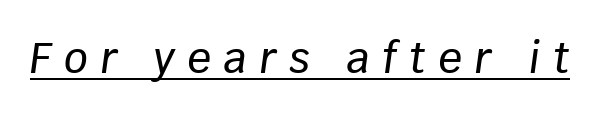
Observe the lean: these are italic letterforms. Looks like regular typesetting: each glyph gets only the width it needs. The sample's only ornament is a line tracing under the words. The horizontal fit of the characters is loose and conspicuously gappy.
